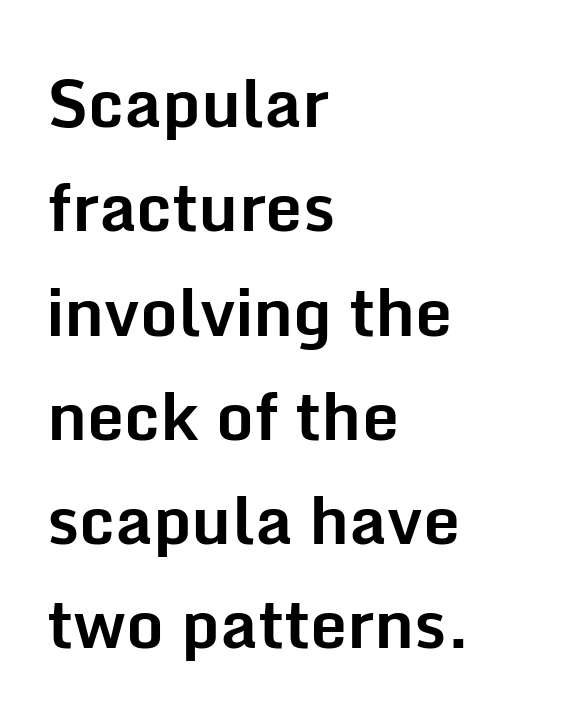
{"serif": "no", "italic": "no", "bold": "yes", "weight": "bold", "width": "normal", "stroke_contrast": "low", "x_height": "medium", "monospaced": "no", "underline": "no", "align": "left", "line_spacing": "normal", "line_spacing_ratio": 1.58, "letter_spacing": "normal", "letter_spacing_em": 0.0, "glyph_px": 66}
